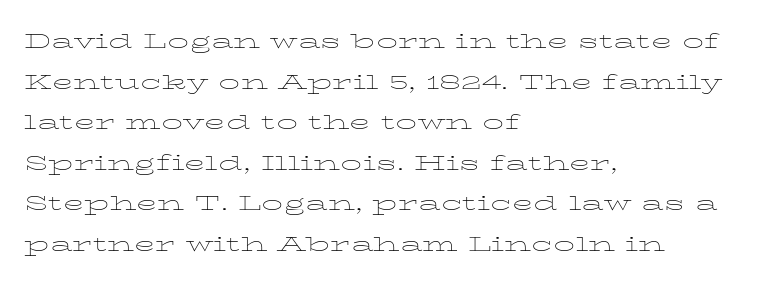
{"italic": "no", "bold": "no", "weight": "thin", "width": "wide", "stroke_contrast": "low", "x_height": "medium", "monospaced": "no", "underline": "no", "align": "left", "line_spacing": "normal", "line_spacing_ratio": 1.45, "letter_spacing": "normal", "letter_spacing_em": 0.0, "glyph_px": 28}
